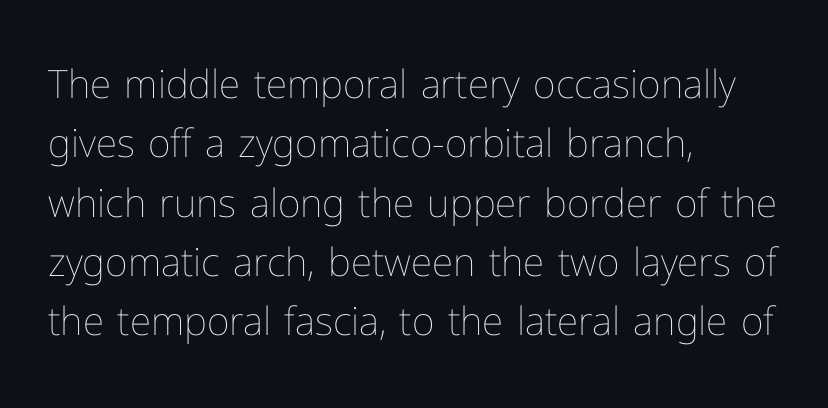
Q: Is the text bold? A: No.
Q: Is the text italic (slanted)? A: No, it is upright.
Q: Is the text underlined? A: No.
Q: How is the paragraph aligned? A: Left-aligned.
Q: Is the spacing between letters normal or unusually wide? A: Normal.
Q: Is the spacing between lines tight, normal or loose? A: Normal.
Q: Width (condensed, normal, or wide)? A: Normal.
Q: Stroke contrast? A: Low.
Q: x-height? A: Medium.
Q: Monospaced? A: No.
